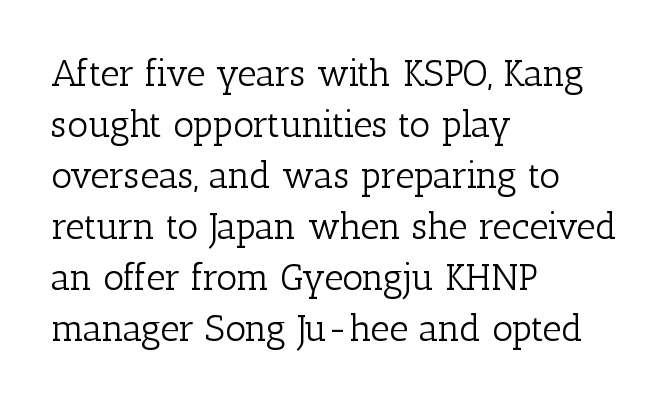
Upright lettering throughout. The rendering anchors every line to the left-hand side. In terms of letterform style, serifs are clearly present. Just letters on the line, the space beneath them empty. The face used here is proportionally spaced, like ordinary book or web type. How are the letters spaced? Ordinarily, with no added tracking.
